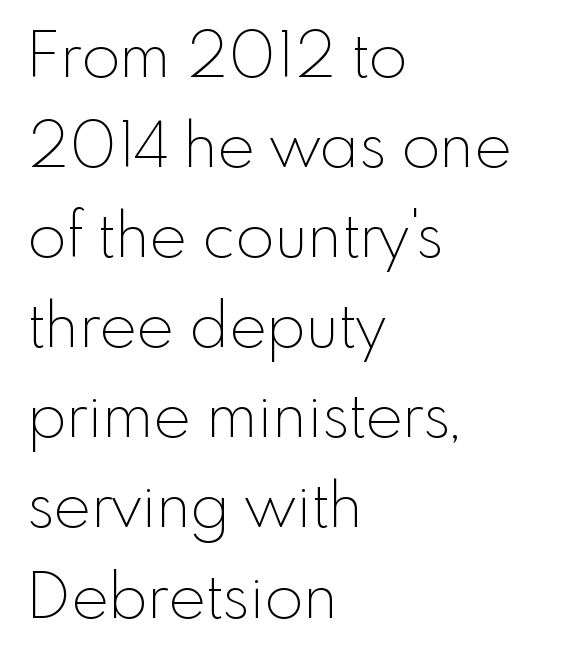
These lines sit exactly where default settings would place them. On a weight scale, this lands at 450 or below. Serifs: no, the terminals of the letterforms are clean. The type sits square on the baseline with zero lean.
